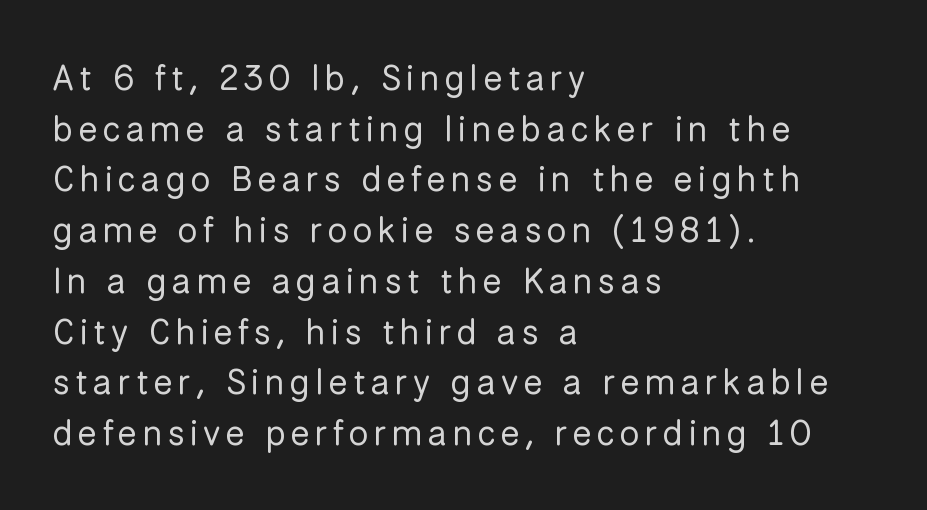
The image shows 35 px regular-weight sans-serif type, upright; set left-aligned, normal line spacing (1.45x), not underlined; low stroke contrast and a medium x-height.
